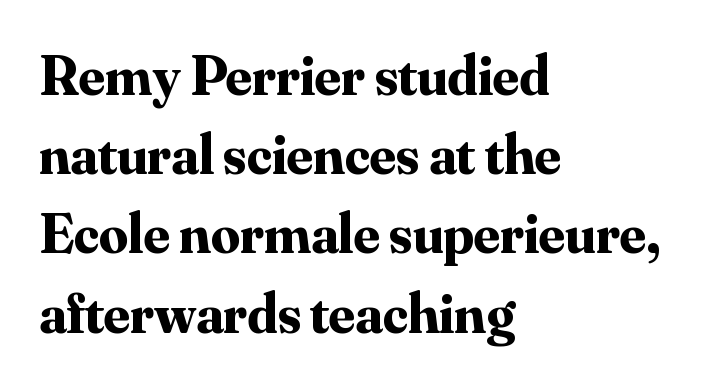
The image shows 57 px bold serif type, upright; set left-aligned, normal line spacing (1.39x), normal letter spacing, not underlined; medium stroke contrast and a small x-height.
